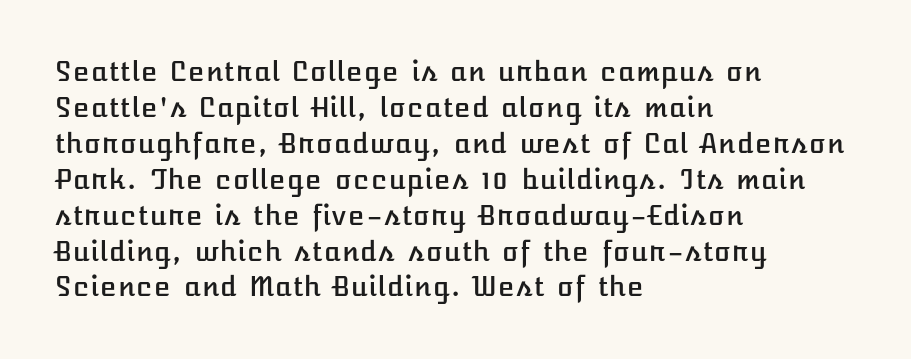
Vertically, the passage feels balanced, rows spaced as you'd expect. The face used here is rendered with its standard letterfit. The words here are not underlined. Posture: straight, roman, zero tilt.
